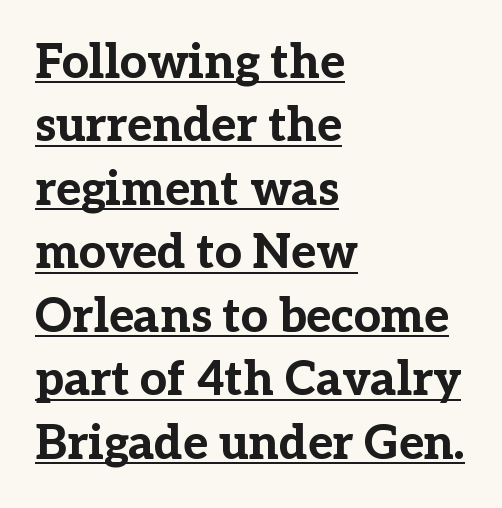
Successive baselines arrive at the customary interval. Plenty of ink on the page — the face is bold. The passage shown is typed in a proportional face where columns would drift. The letterforms sit shoulder to shoulder at normal distance.
